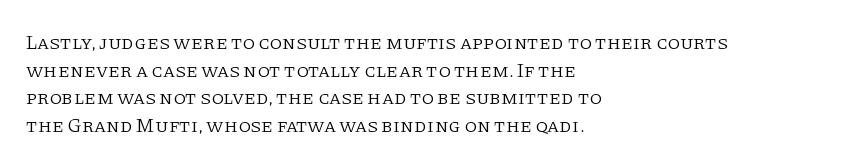
The image shows 20 px text type, upright; set left-aligned, normal line spacing (1.38x), normal letter spacing, not underlined.
